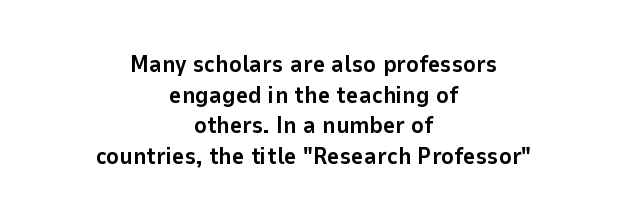
Q: Is the text bold? A: Yes.
Q: Is the text italic (slanted)? A: No, it is upright.
Q: Is the text underlined? A: No.
Q: How is the paragraph aligned? A: Centered.
Q: Is the spacing between letters normal or unusually wide? A: Normal.
Q: Is the spacing between lines tight, normal or loose? A: Normal.
